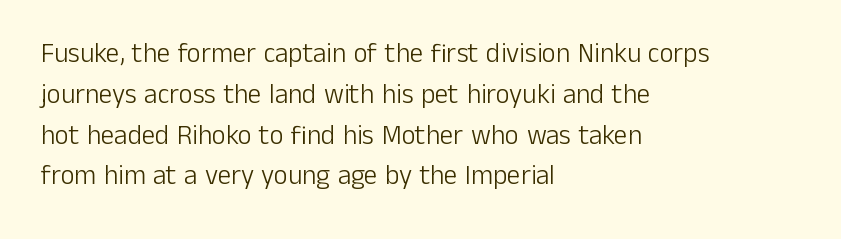
The image shows 27 px text type, upright; set left-aligned, normal line spacing (1.51x), normal letter spacing, not underlined.
